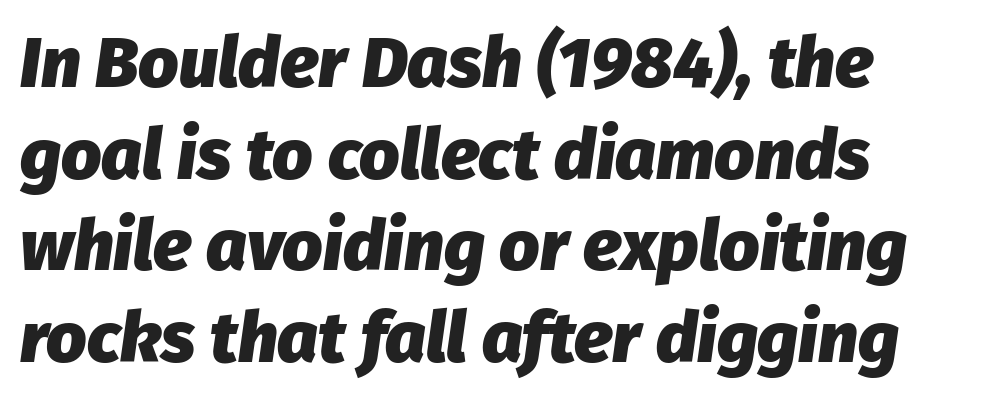
Q: Is the text bold? A: Yes.
Q: Is the text italic (slanted)? A: Yes, it leans right by about 8 degrees.
Q: Is the text underlined? A: No.
Q: Is the spacing between letters normal or unusually wide? A: Normal.
Q: Is the spacing between lines tight, normal or loose? A: Normal.
Q: Width (condensed, normal, or wide)? A: Normal.
Q: Stroke contrast? A: Low.
Q: x-height? A: Medium.
Q: Monospaced? A: No.
